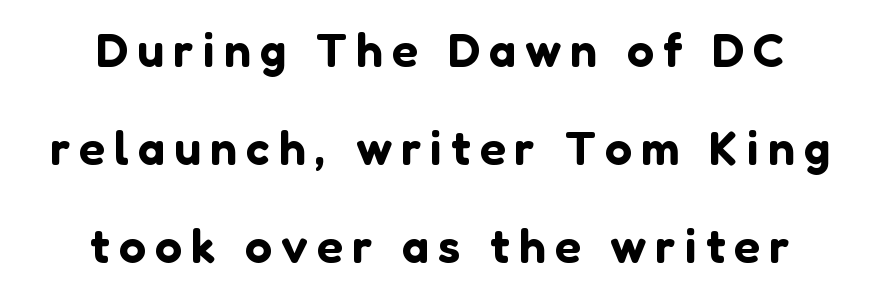
The image shows 48 px sans-serif type, upright; set centered, loose line spacing (2.04x), not underlined; low stroke contrast and a medium x-height.
